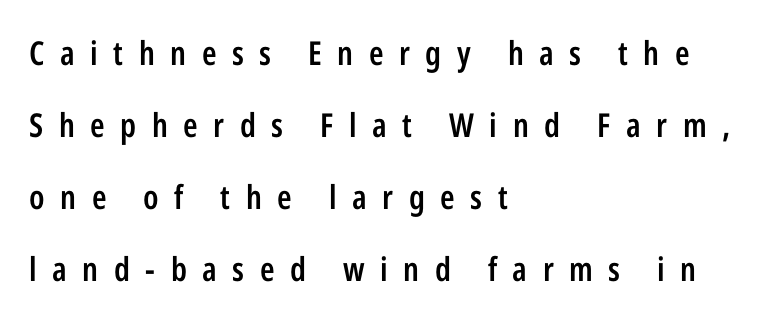
Q: Is the text bold? A: Semi-bold.
Q: Is the text italic (slanted)? A: No, it is upright.
Q: Is the typeface a serif or a sans-serif typeface? A: Sans-serif.
Q: Is the text underlined? A: No.
Q: How is the paragraph aligned? A: Left-aligned.
Q: Is the spacing between letters normal or unusually wide? A: Unusually wide.
Q: Is the spacing between lines tight, normal or loose? A: Loose.
Q: Width (condensed, normal, or wide)? A: Condensed.
Q: Stroke contrast? A: Low.
Q: x-height? A: Medium.
Q: Monospaced? A: No.
